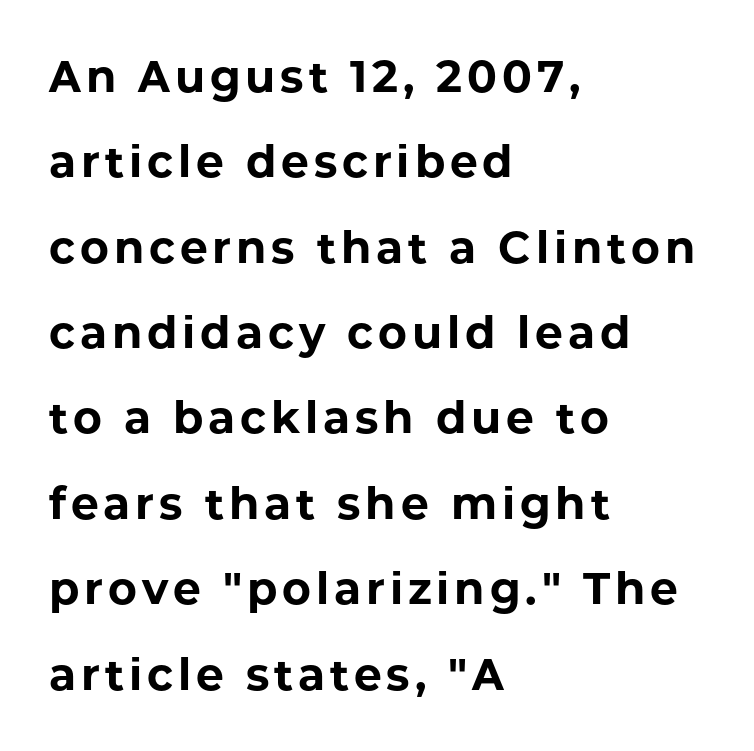
The characters display no serif detailing; their extremities are plain. The passage is arranged the way most books set body copy — flush left. Varying glyph widths throughout — classic text-font behaviour. A typesetter would mark this as roman, not italic. Its strokes are broad and dark, the hallmark of bold type. Check under the words: just untouched page.
